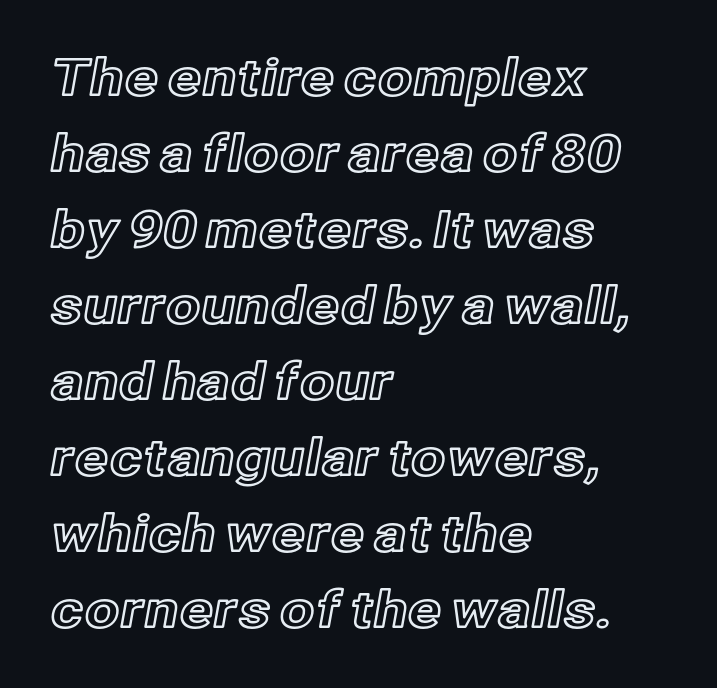
{"width": "normal", "x_height": "medium", "monospaced": "no", "underline": "no", "align": "left", "line_spacing": "normal", "line_spacing_ratio": 1.52, "letter_spacing": "normal", "letter_spacing_em": 0.0, "glyph_px": 50}
